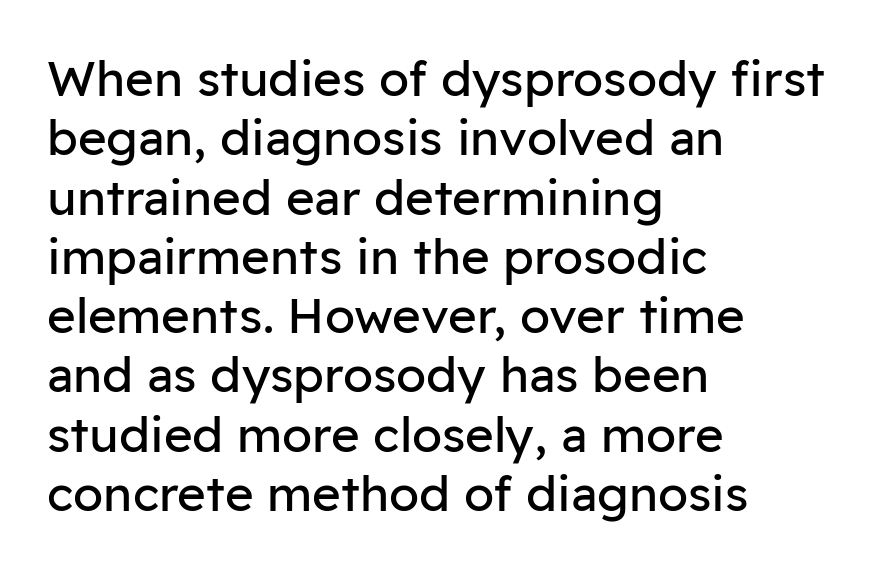
Q: Is the text bold? A: No.
Q: Is the text italic (slanted)? A: No, it is upright.
Q: Is the typeface a serif or a sans-serif typeface? A: Sans-serif.
Q: Is the text underlined? A: No.
Q: How is the paragraph aligned? A: Left-aligned.
Q: Is the spacing between letters normal or unusually wide? A: Normal.
Q: Width (condensed, normal, or wide)? A: Normal.
Q: Stroke contrast? A: Low.
Q: x-height? A: Medium.
Q: Monospaced? A: No.
